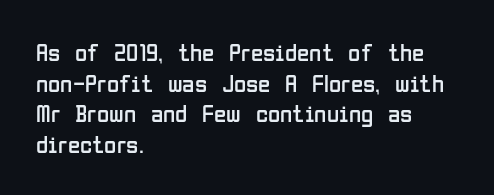
The letters look calm and open, with moderate or lighter stems. Descenders are the only things crossing below the line. Left-aligned paragraph, ragged on the right. Short note: letters normally spaced.
